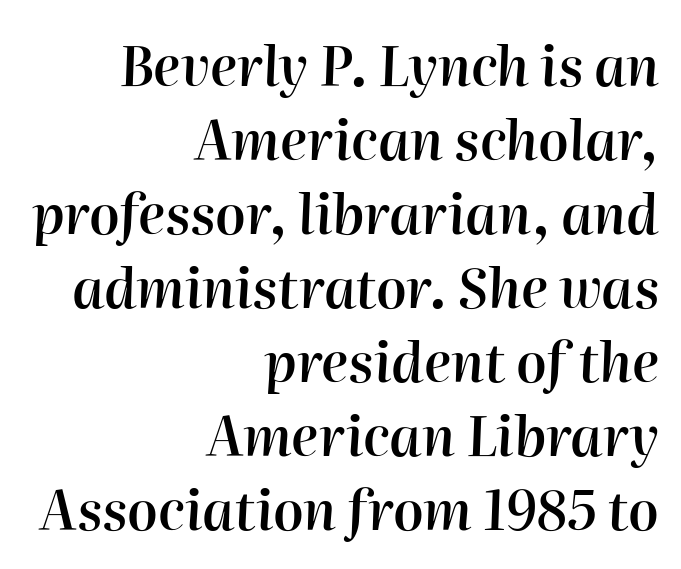
These lines were composed using italics. Is there much room between lines? A standard amount, neither cramped nor airy. Type without underlining. Is the block centered? No — it sits flush against the right margin. The rendering uses natural spacing where letterforms have individual widths.
